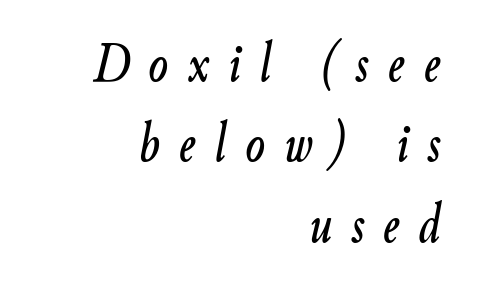
The image shows 57 px condensed type, italic (leaning right); set right-aligned, normal line spacing (1.41x), unusually wide letter spacing (+0.33 em), not underlined; low stroke contrast and a small x-height.
